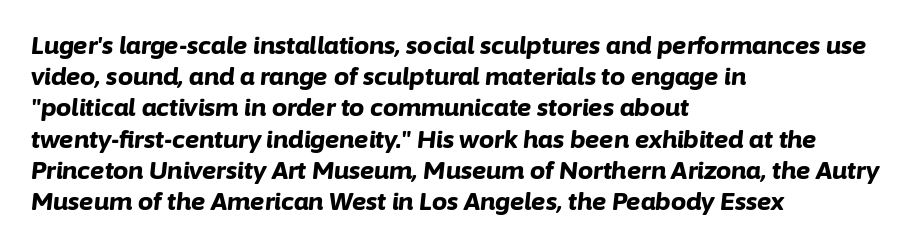
The image shows 24 px bold type, italic (leaning right); set left-aligned, normal line spacing (1.3x), normal letter spacing, not underlined.
